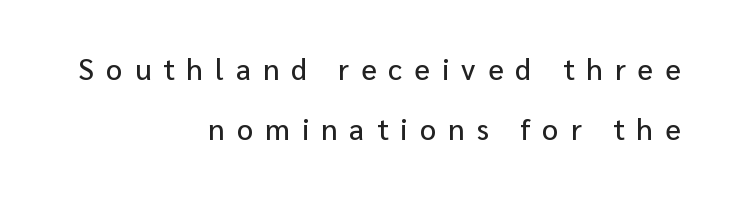
The image shows 29 px sans-serif type, upright; set right-aligned, loose line spacing (2.08x), unusually wide letter spacing (+0.42 em), not underlined; low stroke contrast and a medium x-height.
